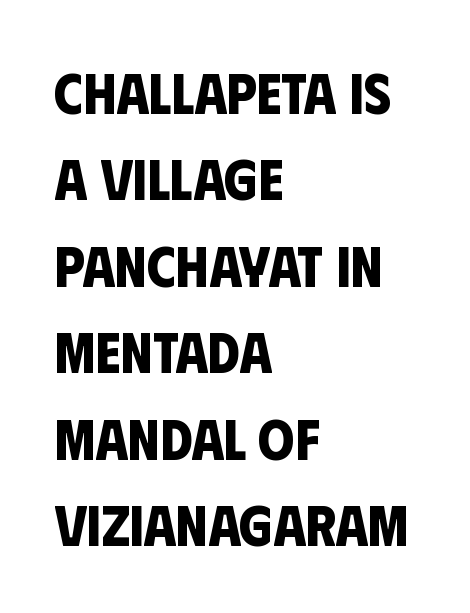
Q: Is the text bold? A: Yes.
Q: Is the typeface a serif or a sans-serif typeface? A: Sans-serif.
Q: Is the text underlined? A: No.
Q: How is the paragraph aligned? A: Left-aligned.
Q: Is the spacing between letters normal or unusually wide? A: Normal.
Q: Is the spacing between lines tight, normal or loose? A: Normal.
Q: Width (condensed, normal, or wide)? A: Condensed.
Q: Stroke contrast? A: Low.
Q: x-height? A: Large.
Q: Monospaced? A: No.
